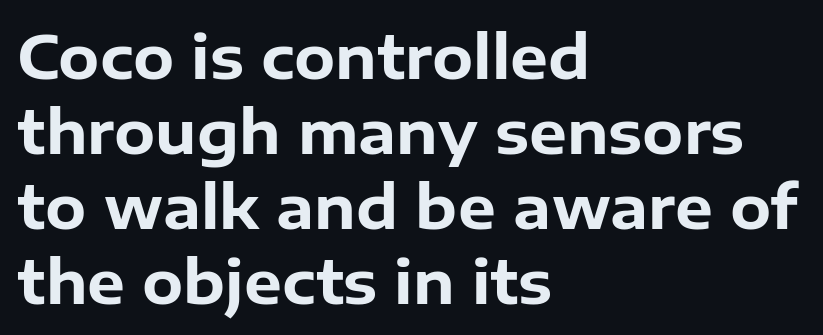
Vertically, the passage feels balanced, rows spaced as you'd expect. Classification — sans serif. Typesetter's note: full bold, strokes at maximum text heaviness. All the whitespace from short lines collects on the right. A bare baseline throughout the passage. Every character sits straight up, as roman type does.
